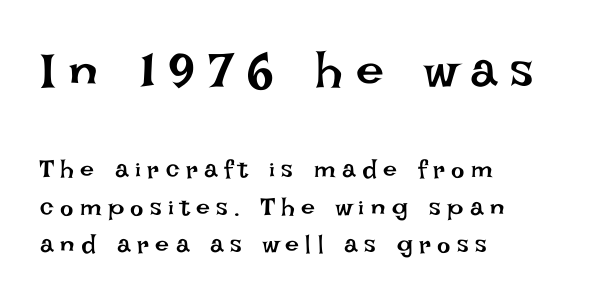
{"italic": "no", "bold": "no", "weight": "regular", "width": "normal", "stroke_contrast": "low", "x_height": "large", "monospaced": "no", "underline": "no", "align": "left", "line_spacing": "normal", "line_spacing_ratio": 1.49, "letter_spacing": "wide", "letter_spacing_em": 0.26, "larger_block": "first", "size_ratio": 2.0, "glyph_px": 50}
